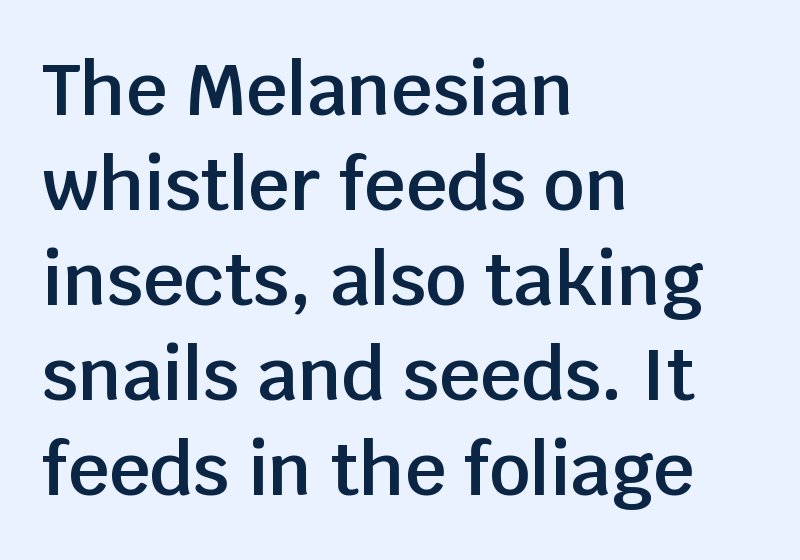
Interline gaps are of average width in this sample. Here the designer chose a conventional face with non-uniform glyph widths. The passage shown has conventional tracking throughout. This rendering employs a face without finishing strokes, i.e., a sans-serif. This sample is left-justified, so line endings fall wherever the words run out.
